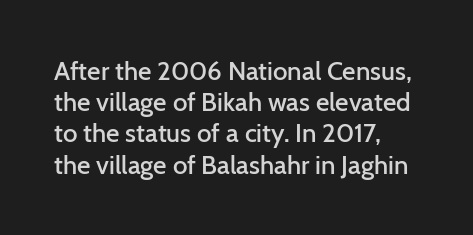
Q: Is the text bold? A: Semi-bold.
Q: Is the text italic (slanted)? A: No, it is upright.
Q: Is the text underlined? A: No.
Q: How is the paragraph aligned? A: Left-aligned.
Q: Is the spacing between letters normal or unusually wide? A: Normal.
